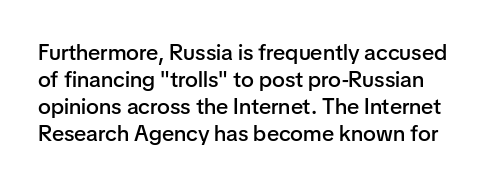
A fair bit of extra ink — the face is semibold, not bold. Rule under the text: the space is simply empty. The font's upright variant was chosen for this text. Caption: standard tracking, unaltered.
